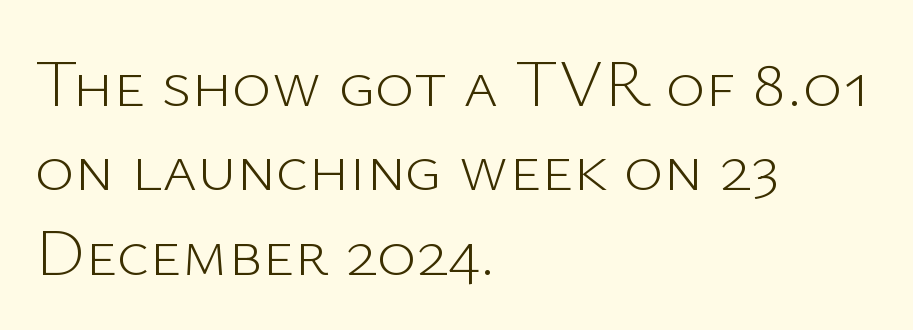
The image shows 67 px light sans-serif type, upright; set left-aligned, normal line spacing (1.26x), normal letter spacing, not underlined; low stroke contrast and a medium x-height.
